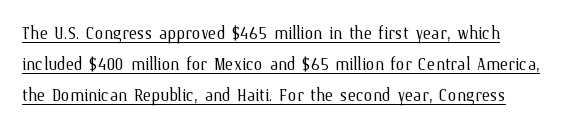
The image shows 22 px text type, upright; set normal line spacing (1.41x), normal letter spacing, underlined.
